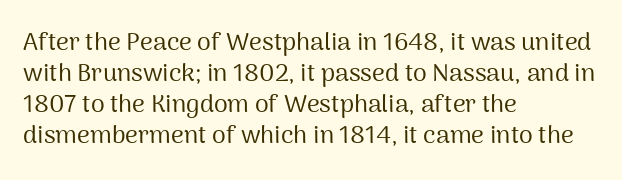
A light-to-regular cut is what we see here. Clear beneath every line of the passage. Vertical strokes here are truly vertical. The passage shown has conventional tracking throughout. Leftover space on each line is placed entirely after the last word.
